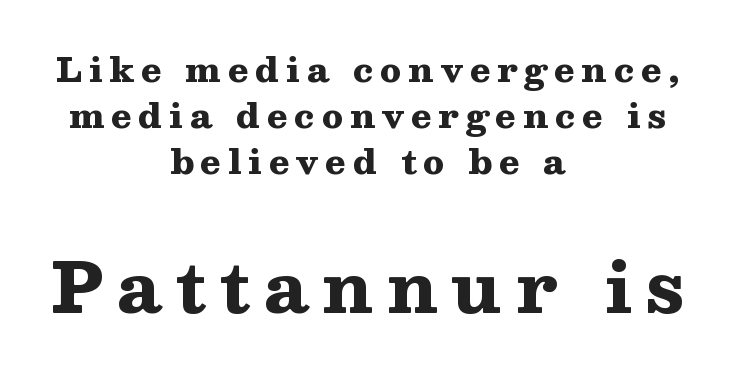
Q: Is the text bold? A: Yes.
Q: Is the text italic (slanted)? A: No, it is upright.
Q: Is the typeface a serif or a sans-serif typeface? A: Serif.
Q: Is the text underlined? A: No.
Q: How is the paragraph aligned? A: Centered.
Q: Is the spacing between letters normal or unusually wide? A: Unusually wide.
Q: Is the spacing between lines tight, normal or loose? A: Normal.
Q: Which block of text is set in a larger size, the first (top) or the second (bottom)? A: The second (bottom) one.
Q: Width (condensed, normal, or wide)? A: Wide.
Q: Stroke contrast? A: Medium.
Q: x-height? A: Medium.
Q: Monospaced? A: No.
